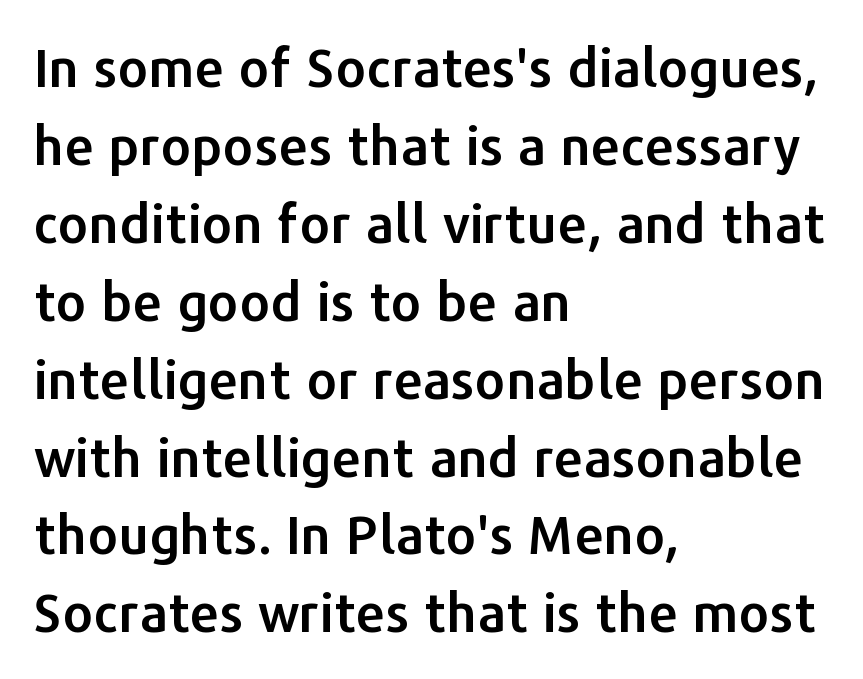
Q: Is the text italic (slanted)? A: No, it is upright.
Q: Is the typeface a serif or a sans-serif typeface? A: Sans-serif.
Q: Is the text underlined? A: No.
Q: How is the paragraph aligned? A: Left-aligned.
Q: Is the spacing between letters normal or unusually wide? A: Normal.
Q: Is the spacing between lines tight, normal or loose? A: Normal.
Q: Width (condensed, normal, or wide)? A: Normal.
Q: Stroke contrast? A: Low.
Q: x-height? A: Medium.
Q: Monospaced? A: No.
